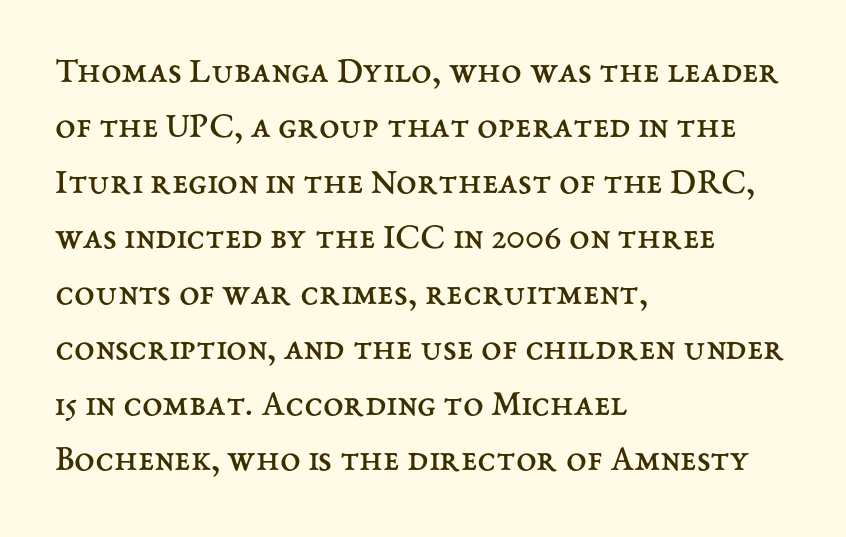
Q: Is the text bold? A: No.
Q: Is the text italic (slanted)? A: No, it is upright.
Q: Is the text underlined? A: No.
Q: How is the paragraph aligned? A: Left-aligned.
Q: Is the spacing between letters normal or unusually wide? A: Normal.
Q: Is the spacing between lines tight, normal or loose? A: Normal.
Q: Width (condensed, normal, or wide)? A: Normal.
Q: Stroke contrast? A: Medium.
Q: x-height? A: Medium.
Q: Monospaced? A: No.
